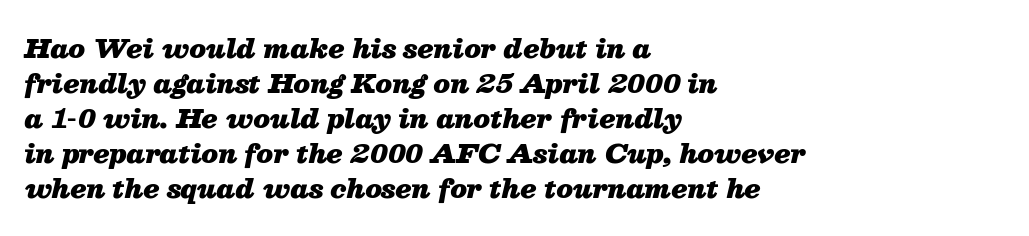
{"italic": "yes", "lean": "right", "slant_degrees": 13, "bold": "yes", "underline": "no", "align": "left", "line_spacing": "normal", "line_spacing_ratio": 1.35, "letter_spacing": "normal", "letter_spacing_em": 0.0, "glyph_px": 26}
